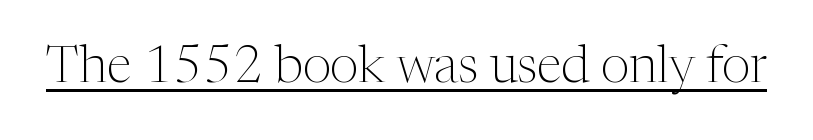
The image shows 51 px light serif type, upright; set normal letter spacing, underlined; medium stroke contrast and a medium x-height.
